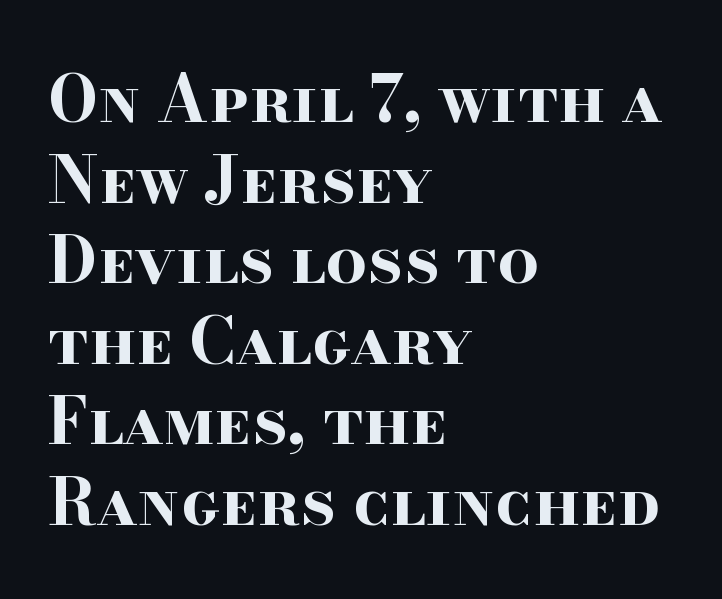
The image shows 65 px bold, wide serif type, upright; set left-aligned, line spacing 1.24x, normal letter spacing, not underlined; high stroke contrast and a small x-height.
